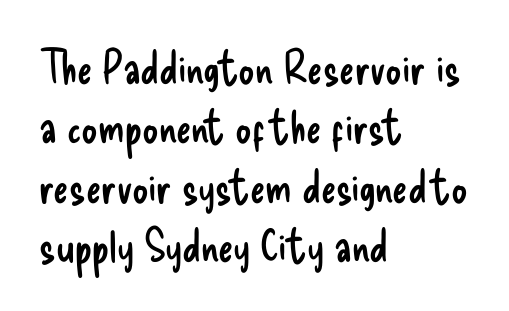
Q: Is the text bold? A: No.
Q: Is the text italic (slanted)? A: No, it is upright.
Q: Is the typeface a serif or a sans-serif typeface? A: Sans-serif.
Q: Is the text underlined? A: No.
Q: How is the paragraph aligned? A: Left-aligned.
Q: Is the spacing between letters normal or unusually wide? A: Normal.
Q: Is the spacing between lines tight, normal or loose? A: Normal.
Q: Width (condensed, normal, or wide)? A: Condensed.
Q: Stroke contrast? A: Low.
Q: x-height? A: Small.
Q: Monospaced? A: No.
